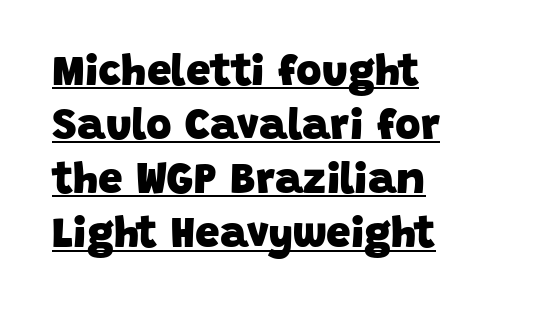
Does extra space separate the letters? No, they use regular spacing. The rendered words wear a rule along their underside. Layout note: lines flush left. Is this a fixed-width face? No — the glyphs have proportional, varying widths. The rendering uses a bold face; every stroke is thick and dark.
